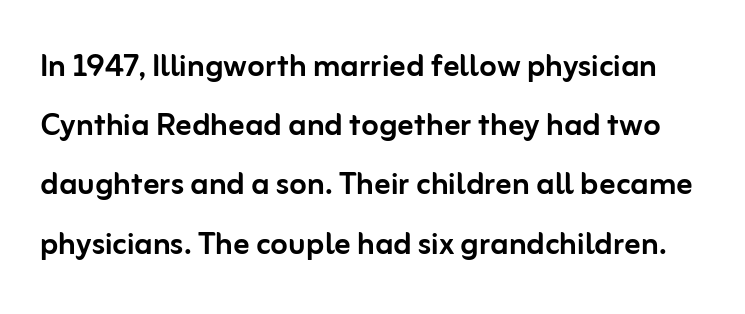
Q: Is the text italic (slanted)? A: No, it is upright.
Q: Is the typeface a serif or a sans-serif typeface? A: Sans-serif.
Q: Is the text underlined? A: No.
Q: Is the spacing between letters normal or unusually wide? A: Normal.
Q: Is the spacing between lines tight, normal or loose? A: Normal.
Q: Width (condensed, normal, or wide)? A: Normal.
Q: Stroke contrast? A: Low.
Q: x-height? A: Medium.
Q: Monospaced? A: No.
